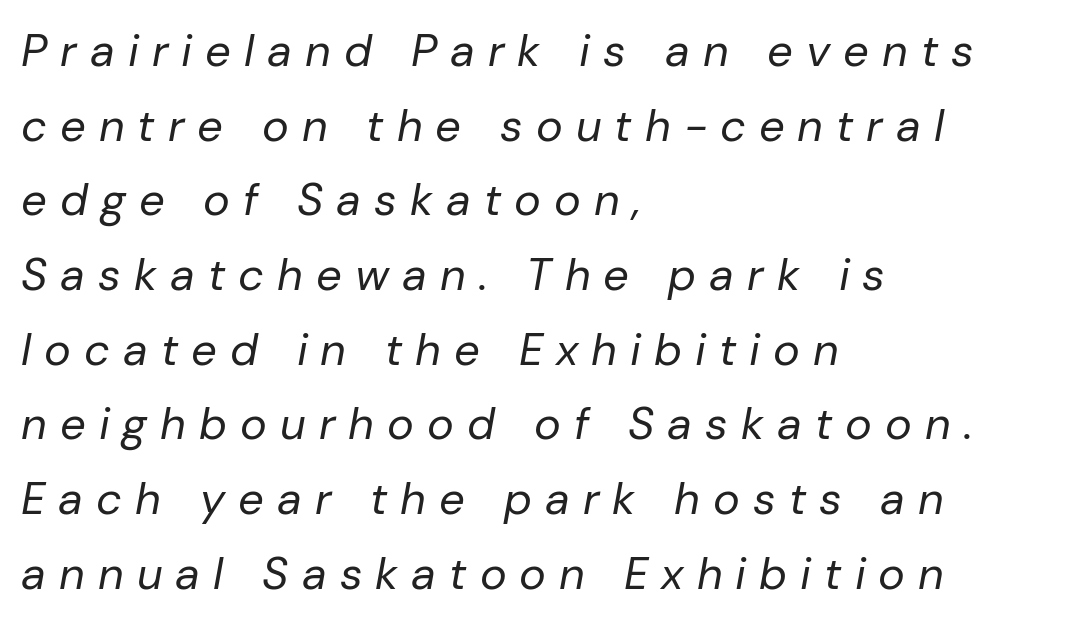
The image shows 45 px regular-weight type, italic (leaning right); set left-aligned, normal line spacing (1.66x), unusually wide letter spacing (+0.29 em), not underlined; low stroke contrast and a medium x-height.
